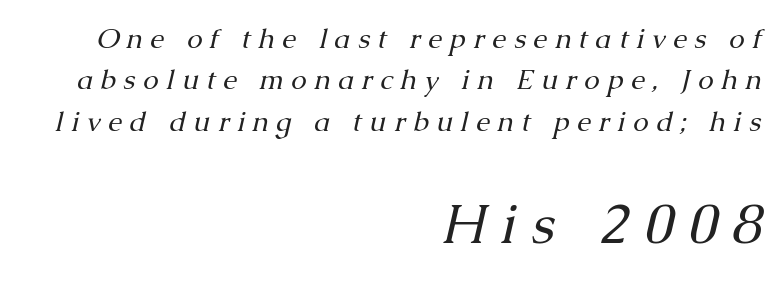
The image shows 55 px regular-weight serif type, italic (leaning right); set right-aligned, normal line spacing (1.48x), unusually wide letter spacing (+0.27 em), not underlined; the second (bottom) block is 1.96x larger; medium stroke contrast and a medium x-height.
